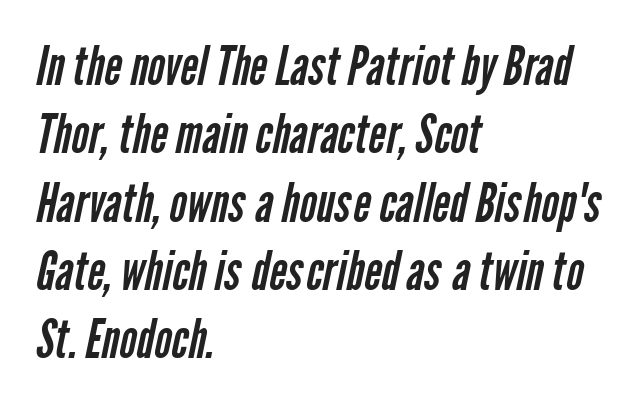
The image shows 53 px regular-weight, condensed sans-serif type; set left-aligned, normal line spacing (1.29x), normal letter spacing, not underlined; low stroke contrast and a medium x-height.
